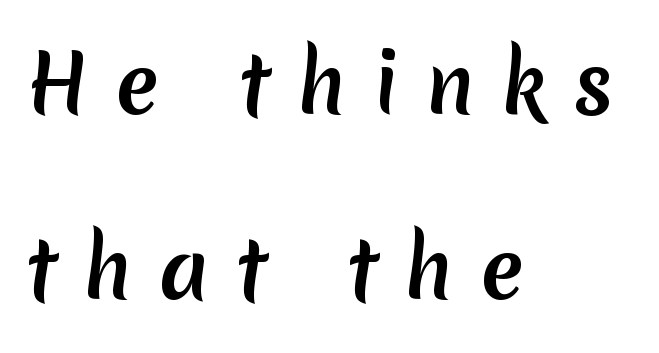
{"serif": "no", "width": "normal", "stroke_contrast": "medium", "x_height": "medium", "monospaced": "no", "underline": "no", "align": "left", "line_spacing": "loose", "line_spacing_ratio": 2.34, "letter_spacing": "wide", "letter_spacing_em": 0.34, "glyph_px": 79}
